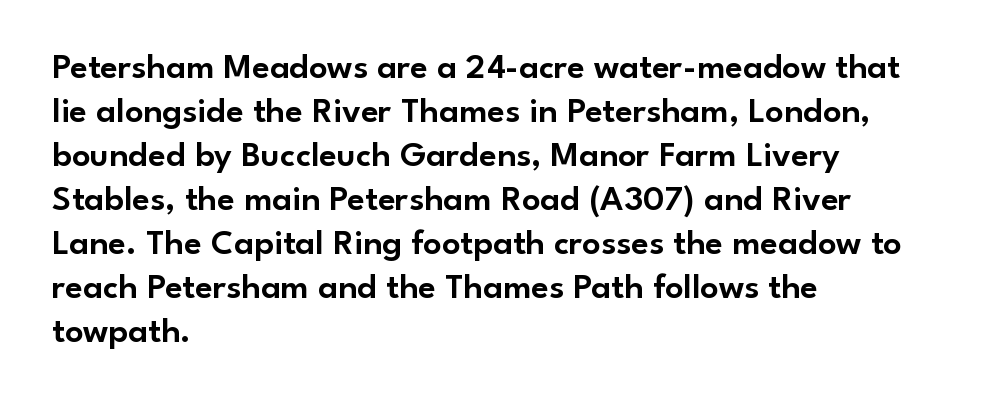
Q: Is the text italic (slanted)? A: No, it is upright.
Q: Is the typeface a serif or a sans-serif typeface? A: Sans-serif.
Q: Is the text underlined? A: No.
Q: How is the paragraph aligned? A: Left-aligned.
Q: Is the spacing between letters normal or unusually wide? A: Normal.
Q: Width (condensed, normal, or wide)? A: Normal.
Q: Stroke contrast? A: Low.
Q: x-height? A: Small.
Q: Monospaced? A: No.
